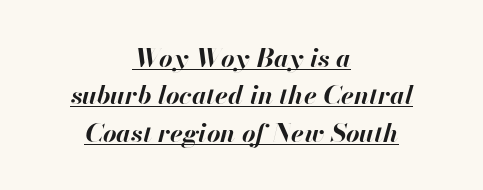
The image shows 26 px bold type, italic (leaning right); set centered, normal line spacing (1.44x), normal letter spacing, underlined.
